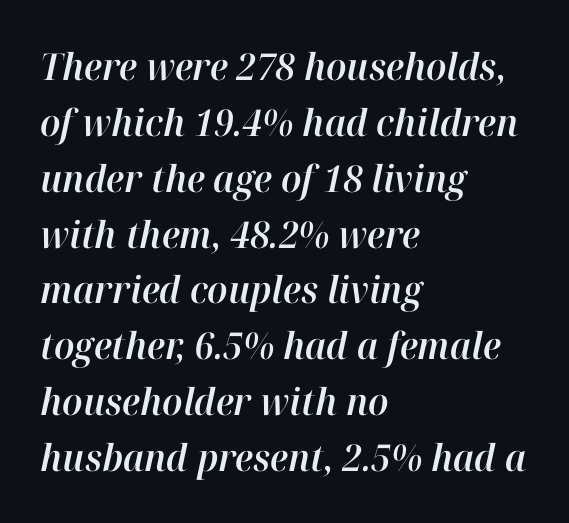
Looks like regular typesetting: each glyph gets only the width it needs. In terms of posture, this sample is oblique. Each word holds together tightly as a unit, with standard inter-letter gaps. The words here are not underlined. The text block is weighted toward the left margin, trailing off unevenly rightward. The block of text has a typical density, with ordinary space between rows.
